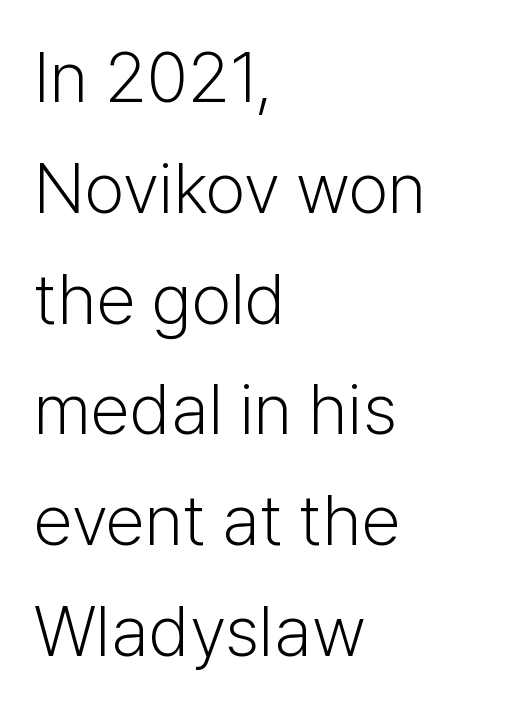
{"serif": "no", "italic": "no", "bold": "no", "weight": "light", "width": "normal", "stroke_contrast": "low", "x_height": "medium", "monospaced": "no", "underline": "no", "align": "left", "line_spacing": "normal", "line_spacing_ratio": 1.56, "letter_spacing": "normal", "letter_spacing_em": 0.0, "glyph_px": 71}
